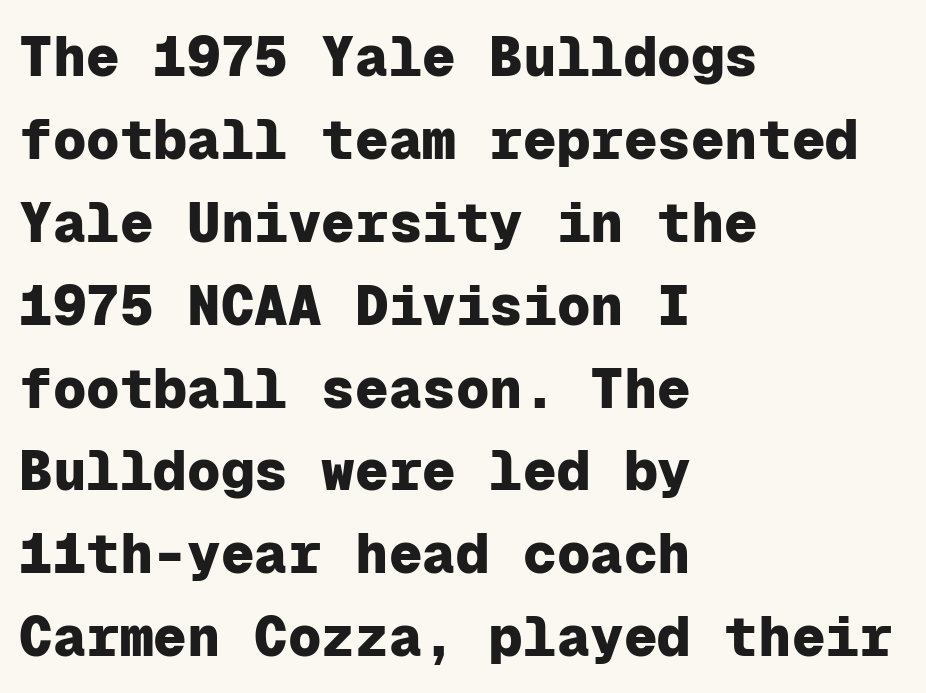
Note: no serifs on the glyphs. Leading: standard. Is the block centered? No — it sits flush against the left margin. You could count columns in this text — the font is strictly monospaced.
